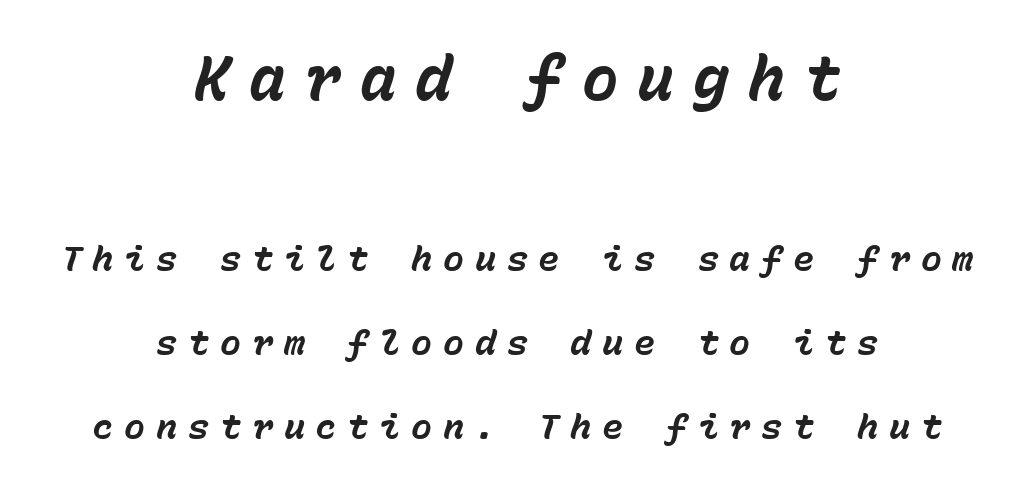
The text block is weighted toward neither margin, spreading evenly from the middle. Airy leading. A full-strength bold gives these letters their thick strokes. The tracking jumps out immediately: characters are airy and widely separated. A typesetter would call this monospace, since all characters share one set width.
